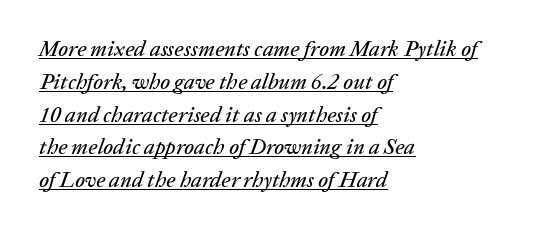
{"italic": "yes", "lean": "right", "slant_degrees": 20, "underline": "yes", "align": "left", "line_spacing": "normal", "line_spacing_ratio": 1.49, "letter_spacing": "normal", "letter_spacing_em": 0.0, "glyph_px": 22}
